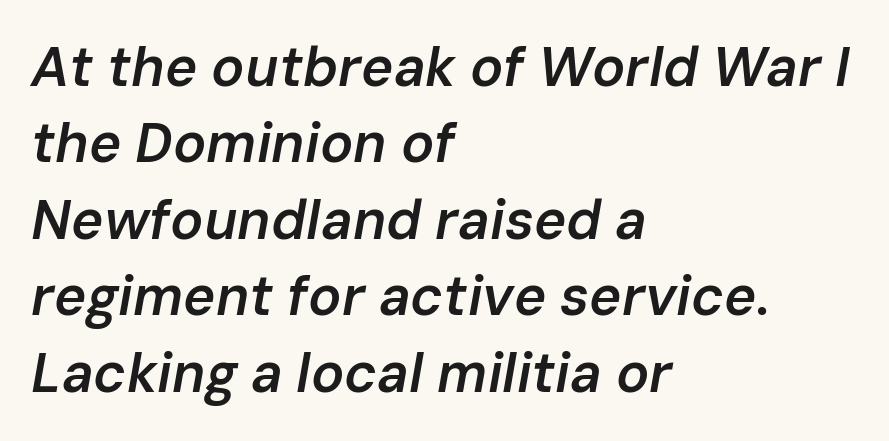
The strip under each line holds only bare page. Firm but not heavy-handed strokes: this text is semibold. Line starts are locked; line ends wander. A typesetter would call this proportional, since set widths differ per character. This is oblique type, the kind used for emphasis or titles. Look at the tracking — it's just the regular setting, nothing added.
